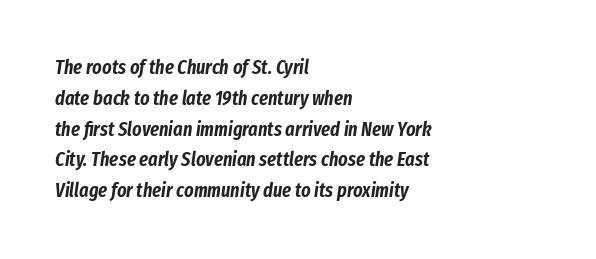
The image shows 20 px text type, italic (leaning right); set left-aligned, normal line spacing (1.54x), normal letter spacing, not underlined.
